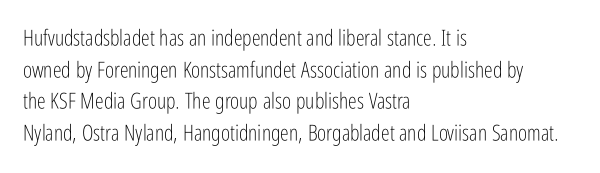
{"italic": "no", "bold": "no", "underline": "no", "align": "left", "line_spacing": "normal", "line_spacing_ratio": 1.44, "letter_spacing": "normal", "letter_spacing_em": 0.0, "glyph_px": 22}
